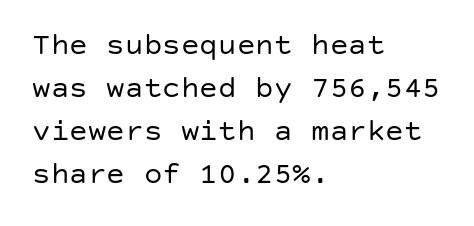
The cut favours lightness, reaching ordinary text weight at its darkest. The axis of the letterforms is exactly vertical. The passage is arranged the way most books set body copy — flush left. The passage shown has conventional tracking throughout. A typesetter would label this face a sans.
